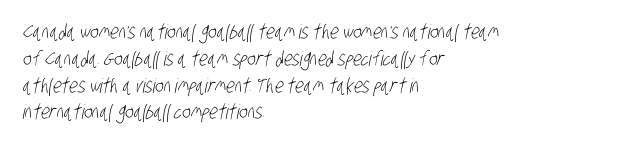
Type without underlining. A normal amount of white space separates one row of letters from the next. Horizontal alignment here is leftward, the default for most running prose. Inter-character spacing is left at the font's built-in metrics.
